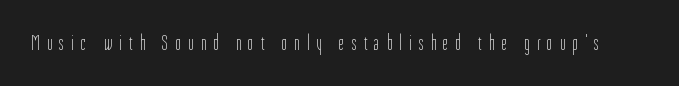
Q: Is the text bold? A: No.
Q: Is the text italic (slanted)? A: No, it is upright.
Q: Is the text underlined? A: No.
Q: Is the spacing between letters normal or unusually wide? A: Unusually wide.
